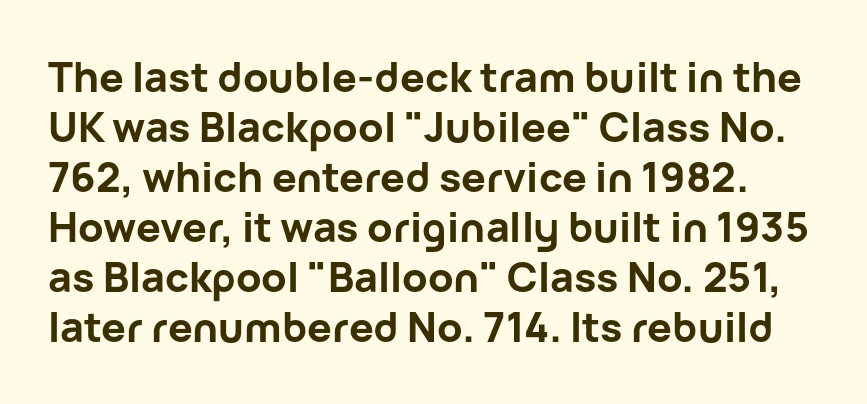
{"serif": "no", "italic": "no", "bold": "yes", "weight": "bold", "width": "normal", "stroke_contrast": "low", "x_height": "medium", "monospaced": "no", "underline": "no", "line_spacing_ratio": 1.22, "letter_spacing": "normal", "letter_spacing_em": 0.0, "glyph_px": 41}
